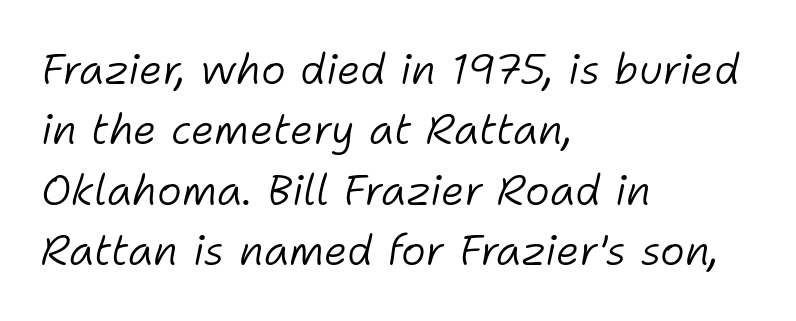
Standard letterfit; no display-style spreading of the glyphs. This sample uses an oblique cut, with every glyph tilted off the vertical. Stroke thickness stays within the range of a standard reading face or lighter. The designer left line spacing at the default. Clear beneath every line of the passage. In CSS terms this would be text-align: left.
